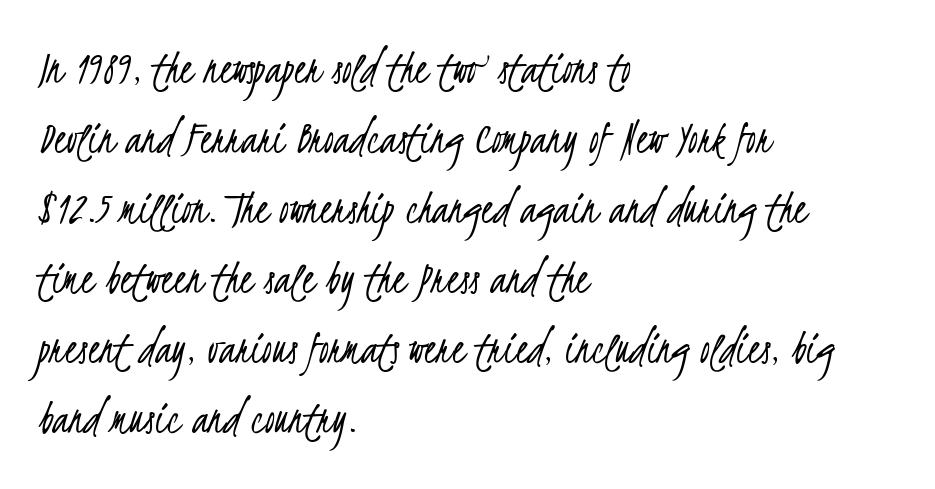
Clear beneath every line of the passage. You could call the tracking neutral — neither tight nor loose. Stem width sits at or under what a default text font uses. Interline gaps are of average width in this sample. Horizontally, the lines are justified to the leading edge only.
